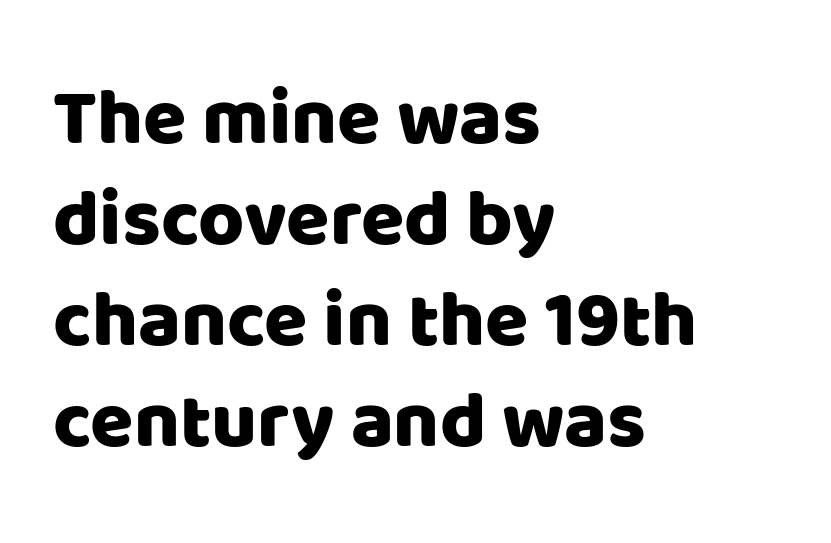
Check under the words: just untouched page. In terms of leading, this rendering sits right in the middle. The typeface chosen for these lines omits serifs. Each line starts at the same left margin while the right side varies. Is the letter spacing exaggerated? No — it looks like the ordinary default. Posture: upright roman.
